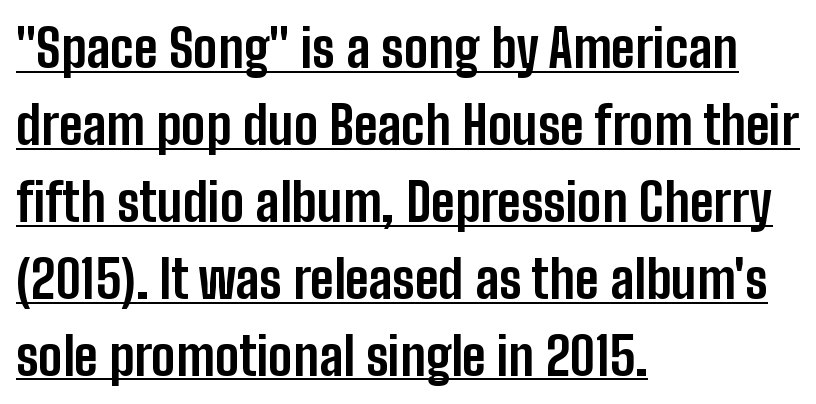
{"serif": "no", "italic": "no", "bold": "yes", "weight": "bold", "width": "condensed", "stroke_contrast": "low", "x_height": "medium", "monospaced": "no", "underline": "yes", "align": "left", "line_spacing": "normal", "line_spacing_ratio": 1.48, "letter_spacing": "normal", "letter_spacing_em": 0.0, "glyph_px": 52}
